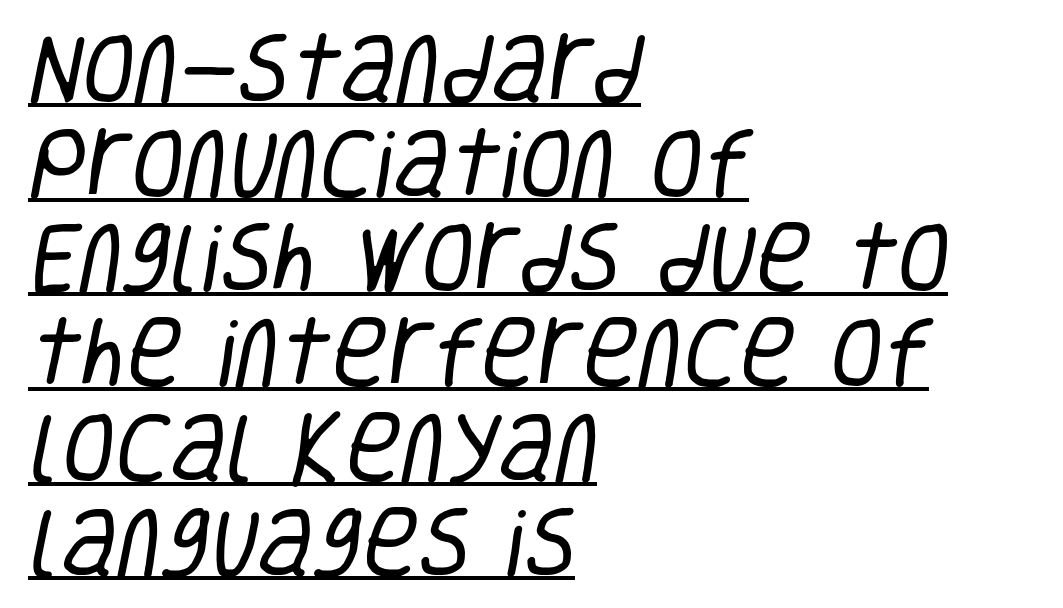
The image shows 77 px regular-weight, condensed sans-serif type; set left-aligned, line spacing 1.23x, normal letter spacing, underlined; low stroke contrast and a large x-height.
